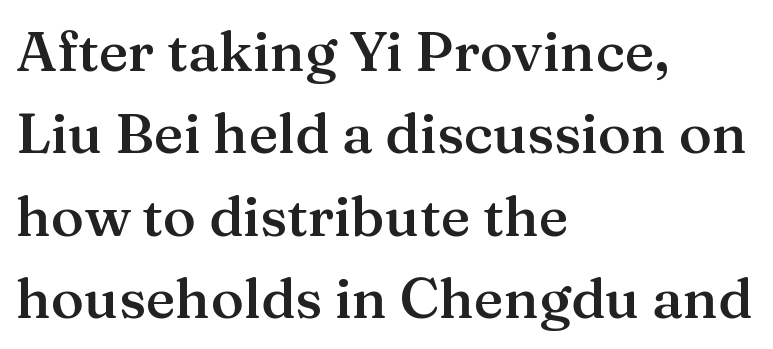
Proportional: the letters do not fall into vertical columns. The face used here is rendered with its standard letterfit. Evenly set lines give the paragraph a standard silhouette. This sample uses an upright cut, with every glyph sitting square on the baseline.
